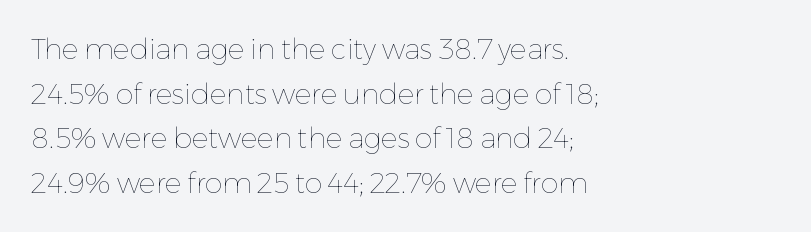
{"italic": "no", "bold": "no", "weight": "thin", "width": "normal", "stroke_contrast": "low", "x_height": "medium", "monospaced": "no", "underline": "no", "align": "left", "line_spacing": "normal", "line_spacing_ratio": 1.59, "letter_spacing": "normal", "letter_spacing_em": 0.0, "glyph_px": 28}
